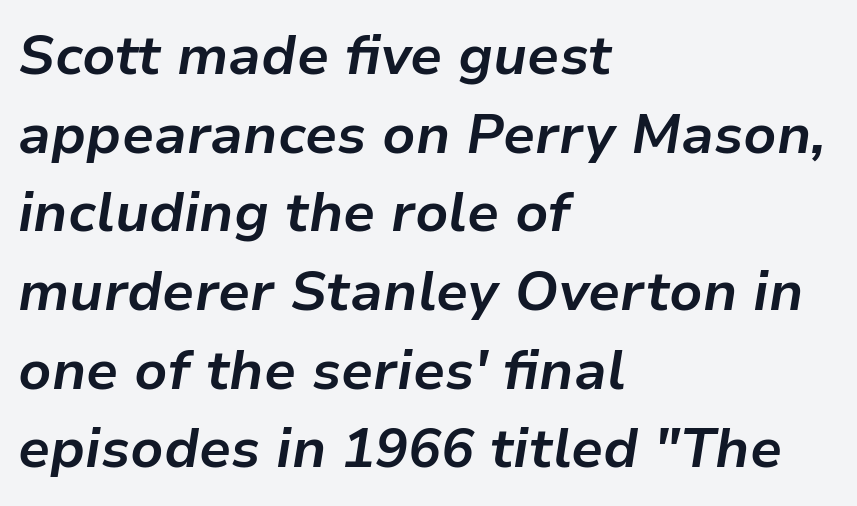
Q: Is the text bold? A: Yes.
Q: Is the text italic (slanted)? A: Yes, it leans right by about 9 degrees.
Q: Is the text underlined? A: No.
Q: How is the paragraph aligned? A: Left-aligned.
Q: Is the spacing between letters normal or unusually wide? A: Normal.
Q: Is the spacing between lines tight, normal or loose? A: Normal.
Q: Width (condensed, normal, or wide)? A: Normal.
Q: Stroke contrast? A: Low.
Q: x-height? A: Medium.
Q: Monospaced? A: No.
